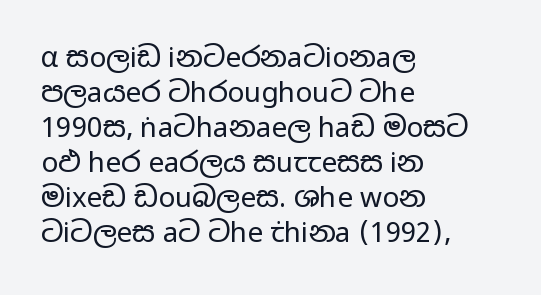
The paragraph has a hard left edge and a soft right edge. Default kerning and tracking; the words read as compact shapes. Ascenders rise straight up at ninety degrees. Quick note: interline space is typical. Varying glyph widths throughout — classic text-font behaviour.
